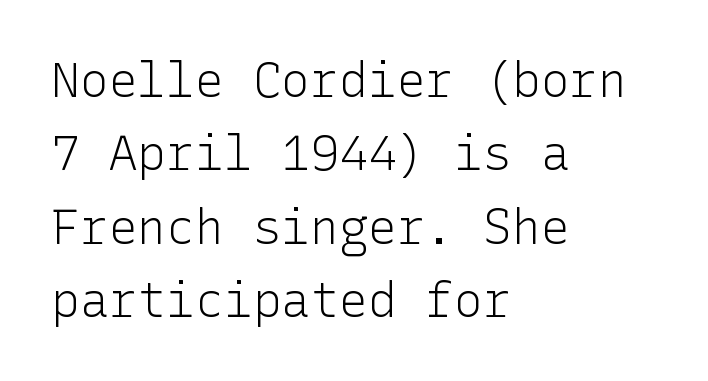
The image shows 48 px light sans-serif type, upright; set left-aligned, normal line spacing (1.53x), normal letter spacing, not underlined; low stroke contrast and a medium x-height.
